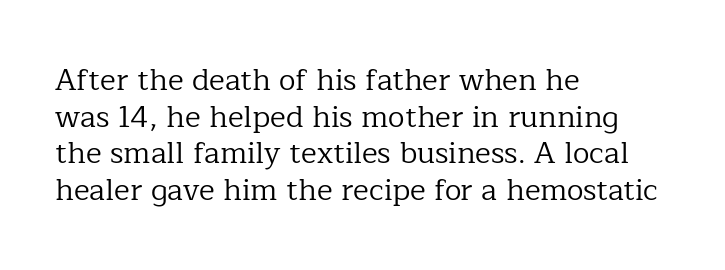
The image shows 30 px regular-weight serif type, upright; set left-aligned, line spacing 1.22x, normal letter spacing, not underlined; low stroke contrast and a medium x-height.
